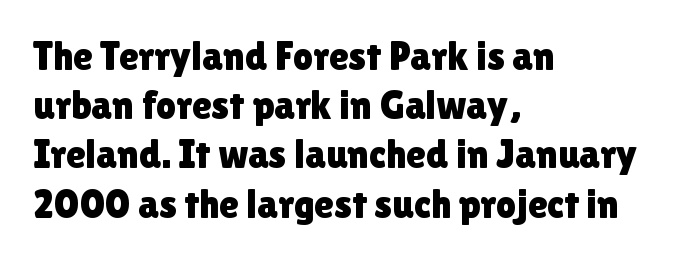
The image shows 40 px sans-serif type, upright; set left-aligned, line spacing 1.23x, normal letter spacing, not underlined; low stroke contrast and a medium x-height.
